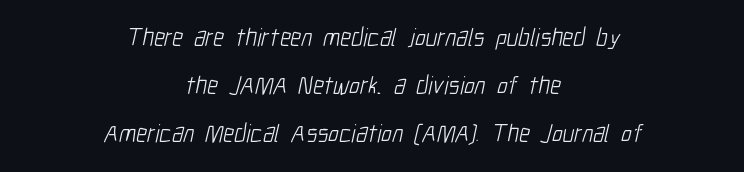
Q: Is the text bold? A: No.
Q: Is the text underlined? A: No.
Q: How is the paragraph aligned? A: Centered.
Q: Is the spacing between letters normal or unusually wide? A: Normal.
Q: Is the spacing between lines tight, normal or loose? A: Loose.
